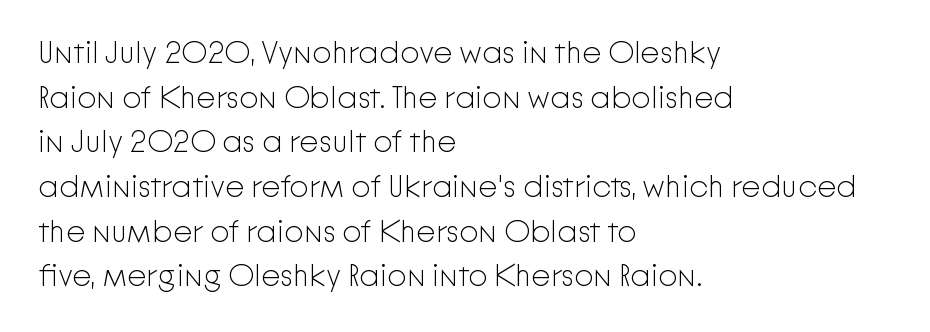
The rendering shows plain stroke endings on the letterforms — a sans-serif design. Lines of text with bare space underneath. The strokes carry an ordinary text weight at most. Leading: standard. Look at the tracking — it's just the regular setting, nothing added.
